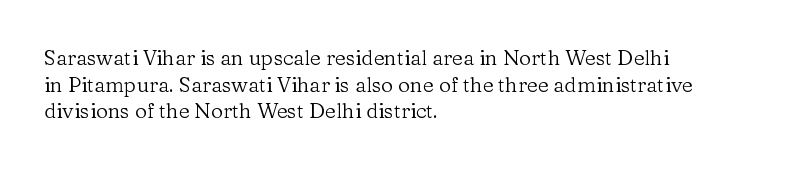
The image shows 21 px text type, upright; set left-aligned, normal line spacing (1.27x), normal letter spacing, not underlined.
